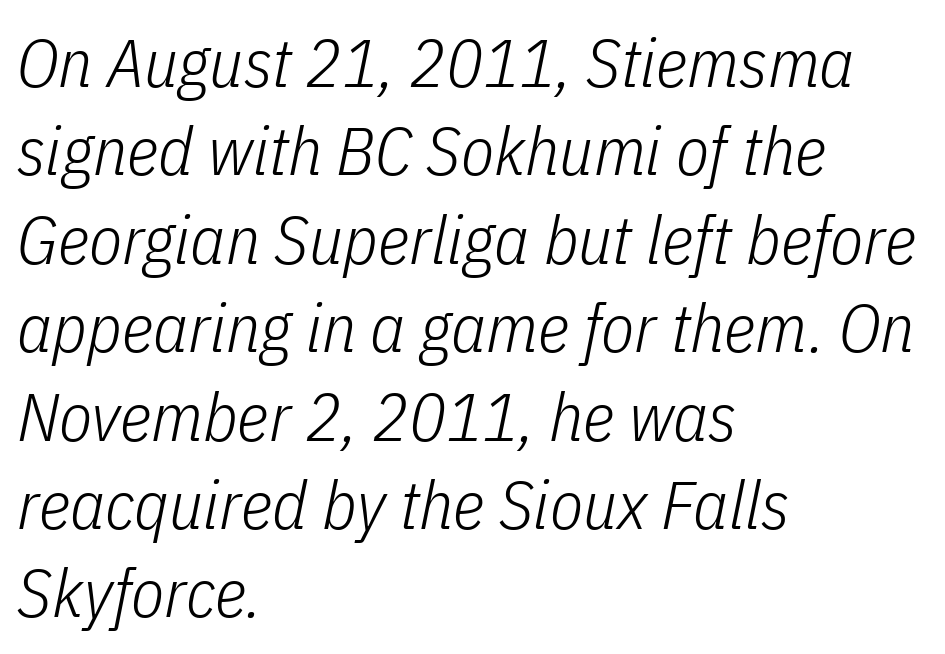
The image shows 68 px light, condensed type, italic (leaning right); set left-aligned, normal line spacing (1.3x), normal letter spacing, not underlined; low stroke contrast and a medium x-height.
